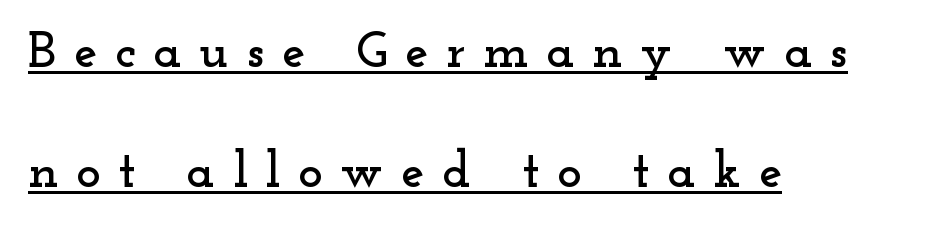
Q: Is the text italic (slanted)? A: No, it is upright.
Q: Is the typeface a serif or a sans-serif typeface? A: Serif.
Q: Is the text underlined? A: Yes.
Q: How is the paragraph aligned? A: Left-aligned.
Q: Is the spacing between letters normal or unusually wide? A: Unusually wide.
Q: Is the spacing between lines tight, normal or loose? A: Loose.
Q: Width (condensed, normal, or wide)? A: Wide.
Q: Stroke contrast? A: Low.
Q: x-height? A: Small.
Q: Monospaced? A: No.
